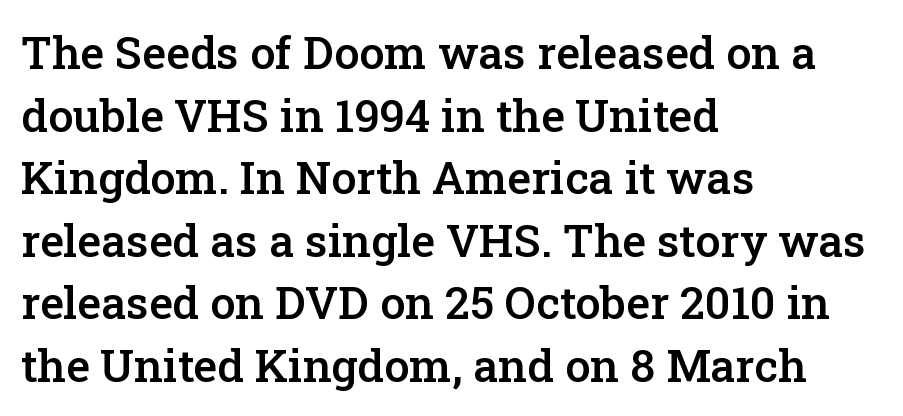
Classification — serif. Is the letter spacing exaggerated? No — it looks like the ordinary default. All the whitespace from short lines collects on the right. The rows are spaced the way most documents space them.
